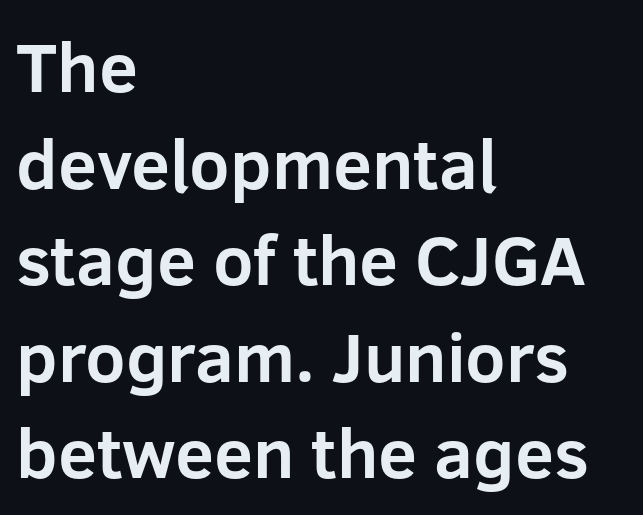
Q: Is the text bold? A: Yes.
Q: Is the text italic (slanted)? A: No, it is upright.
Q: Is the typeface a serif or a sans-serif typeface? A: Sans-serif.
Q: Is the text underlined? A: No.
Q: How is the paragraph aligned? A: Left-aligned.
Q: Is the spacing between letters normal or unusually wide? A: Normal.
Q: Is the spacing between lines tight, normal or loose? A: Normal.
Q: Width (condensed, normal, or wide)? A: Normal.
Q: Stroke contrast? A: Low.
Q: x-height? A: Medium.
Q: Monospaced? A: No.
